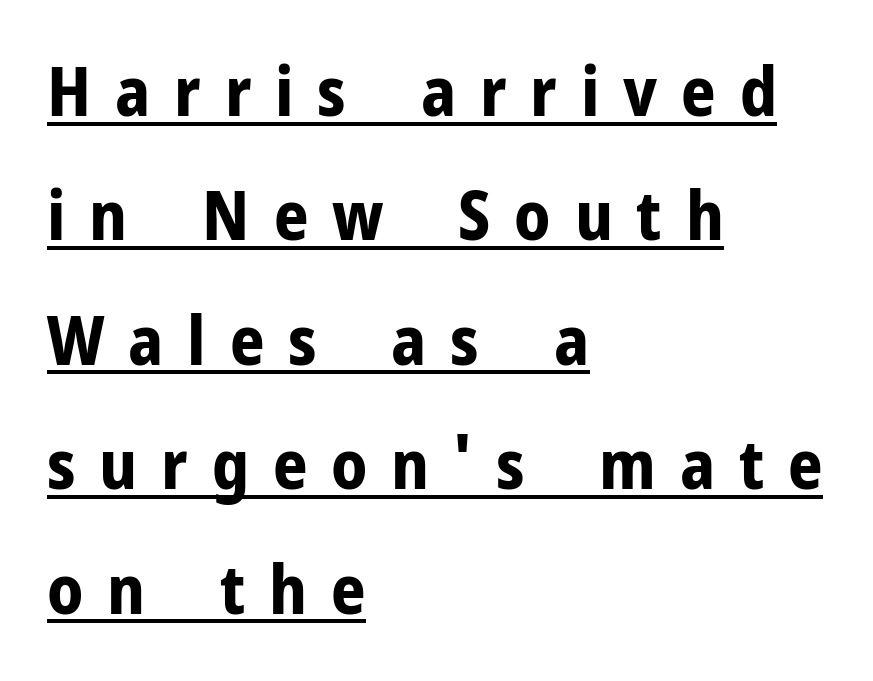
Q: Is the text bold? A: Yes.
Q: Is the text italic (slanted)? A: No, it is upright.
Q: Is the typeface a serif or a sans-serif typeface? A: Sans-serif.
Q: Is the text underlined? A: Yes.
Q: How is the paragraph aligned? A: Left-aligned.
Q: Is the spacing between letters normal or unusually wide? A: Unusually wide.
Q: Width (condensed, normal, or wide)? A: Normal.
Q: Stroke contrast? A: Low.
Q: x-height? A: Medium.
Q: Monospaced? A: No.
